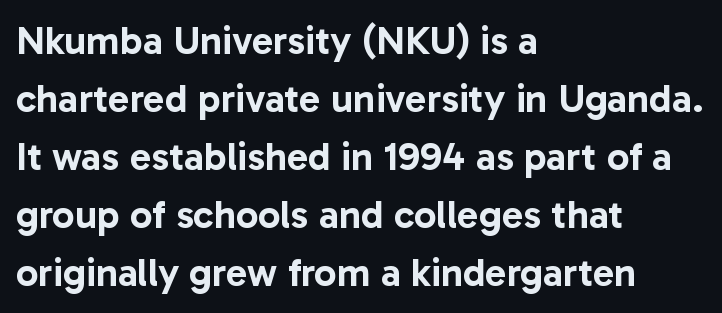
Each word holds together tightly as a unit, with standard inter-letter gaps. The face used here is a sans, in the tradition of grotesques and geometrics. Think of a printed novel: that variable character pitch is what you see here. The space directly below the letters is spotless. Every stem runs plumb, perpendicular to the baseline. Summary of vertical rhythm: regular, with standard interline spacing.
